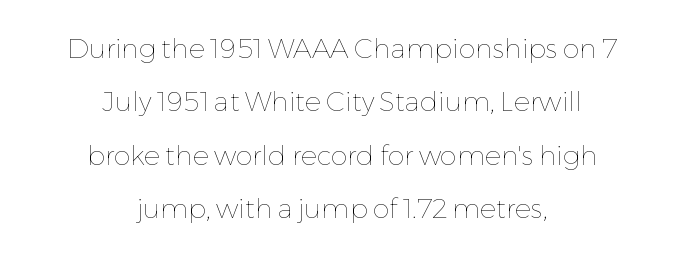
{"italic": "no", "bold": "no", "underline": "no", "align": "center", "line_spacing": "loose", "line_spacing_ratio": 1.98, "letter_spacing": "normal", "letter_spacing_em": 0.0, "glyph_px": 27}
